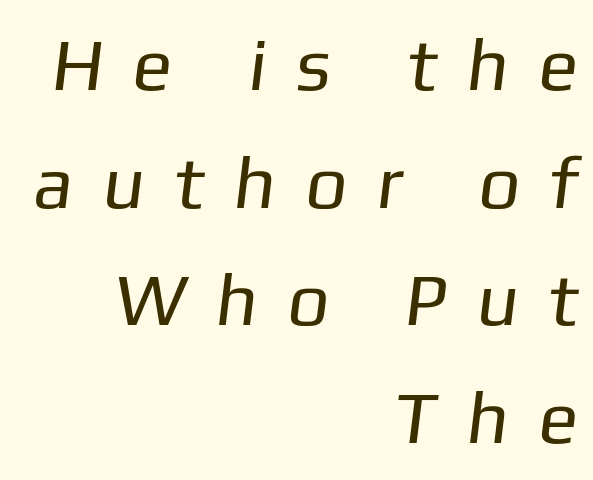
Q: Is the text bold? A: No.
Q: Is the typeface a serif or a sans-serif typeface? A: Sans-serif.
Q: Is the text underlined? A: No.
Q: How is the paragraph aligned? A: Right-aligned.
Q: Is the spacing between letters normal or unusually wide? A: Unusually wide.
Q: Is the spacing between lines tight, normal or loose? A: Normal.
Q: Width (condensed, normal, or wide)? A: Normal.
Q: Stroke contrast? A: Low.
Q: x-height? A: Medium.
Q: Monospaced? A: No.
